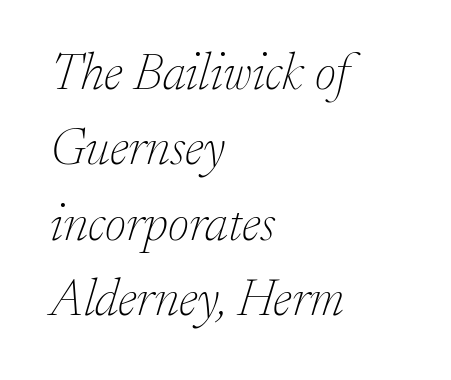
The image shows 52 px thin serif type, italic (leaning right); set left-aligned, normal line spacing (1.45x), normal letter spacing, not underlined; low stroke contrast and a small x-height.
